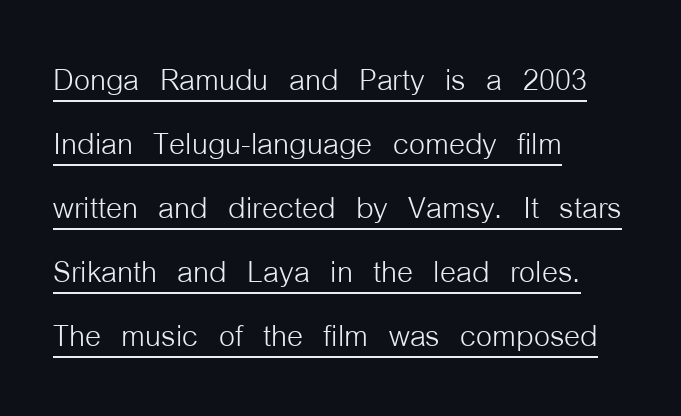
Compared with typical body copy, the letter spacing here is the same. The paragraph shown leans on its left margin. This is sans-serif lettering, the kind often seen on screens and signage. A typesetter would call this proportional, since set widths differ per character.
